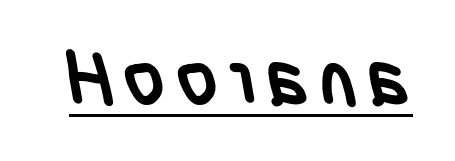
The image shows 74 px semibold, condensed sans-serif type; set underlined; low stroke contrast and a large x-height.
